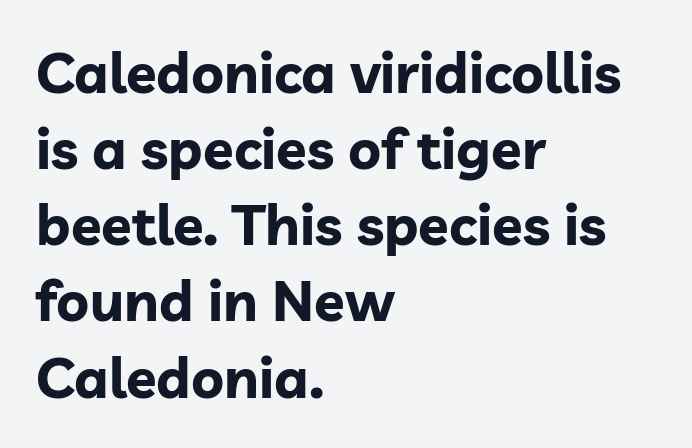
The rows are spaced the way most documents space them. Upright lettering throughout. You could call the tracking neutral — neither tight nor loose. The rag falls on the right side of this text block. Stroke terminals: plain, sans-serif.
